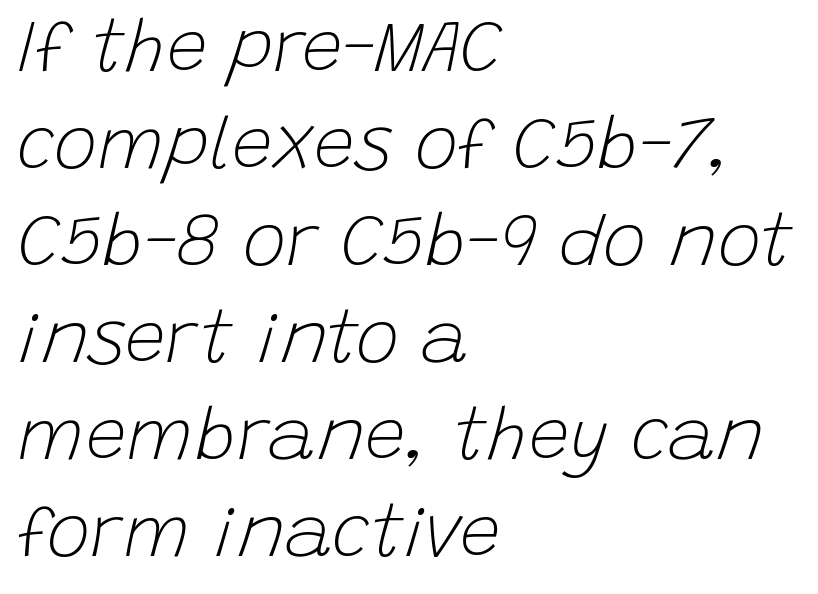
The image shows 73 px light type, italic (leaning right); set left-aligned, normal line spacing (1.33x), normal letter spacing, not underlined; low stroke contrast and a large x-height.
